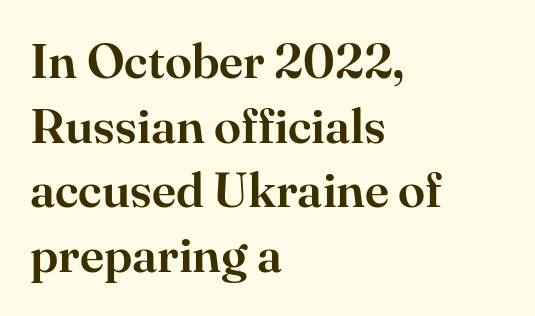
{"serif": "yes", "italic": "no", "width": "normal", "stroke_contrast": "high", "x_height": "small", "monospaced": "no", "underline": "no", "align": "left", "line_spacing": "normal", "line_spacing_ratio": 1.32, "letter_spacing": "normal", "letter_spacing_em": 0.0, "glyph_px": 49}
